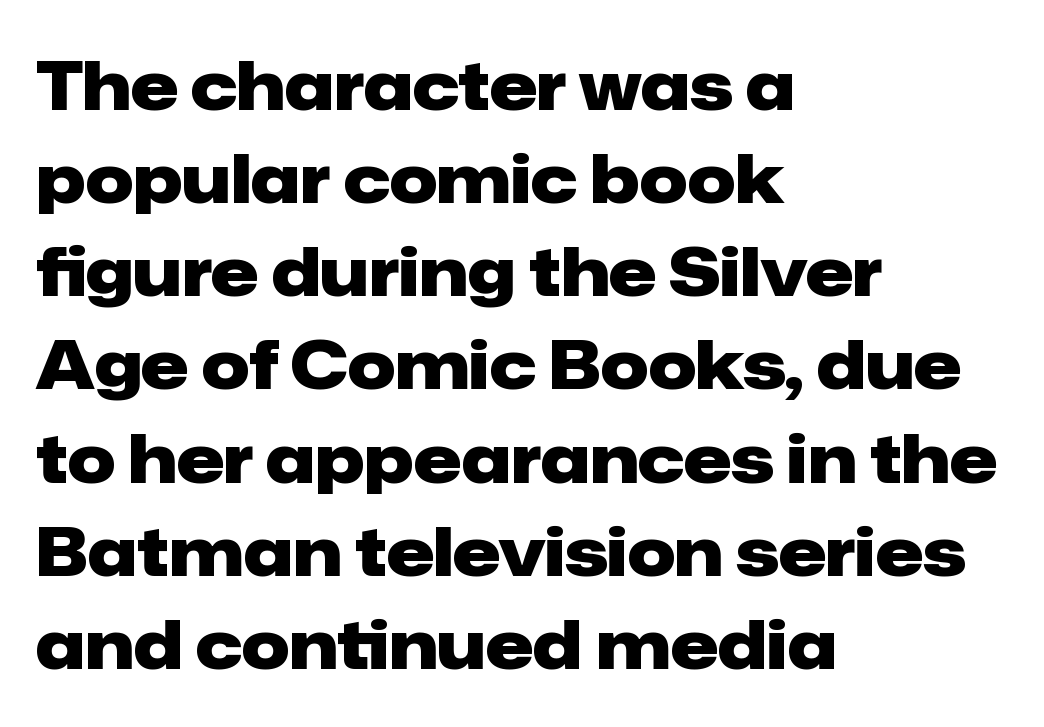
The image shows 67 px heavy sans-serif type, upright; set left-aligned, normal line spacing (1.39x), normal letter spacing, not underlined; low stroke contrast and a medium x-height.
